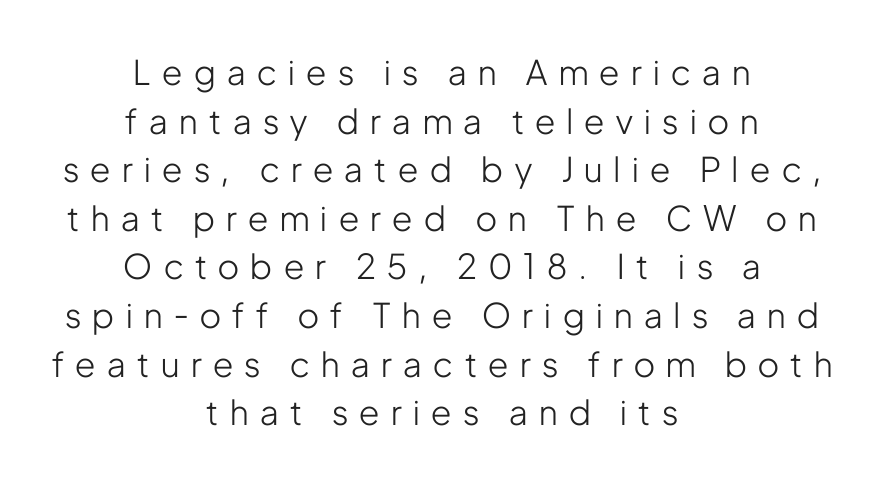
Baseline-to-baseline distance is the conventional proportion of letter height. Upright lettering throughout. The weight tops out at a normal text grade. Letter spacing: wide. This sample is center-justified, so both line endings float freely. Proportional: the letters do not fall into vertical columns.
